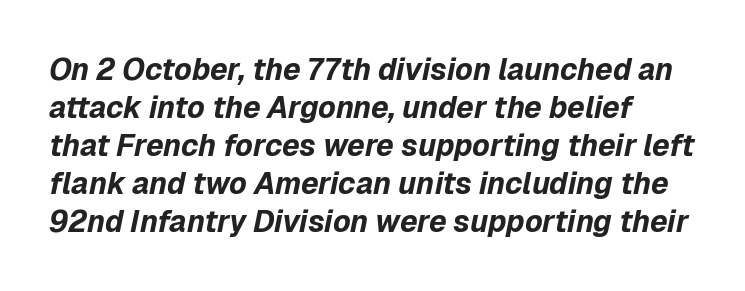
{"italic": "yes", "lean": "right", "slant_degrees": 12, "bold": "yes", "weight": "bold", "width": "normal", "stroke_contrast": "low", "x_height": "medium", "monospaced": "no", "underline": "no", "line_spacing": "normal", "line_spacing_ratio": 1.27, "letter_spacing": "normal", "letter_spacing_em": 0.0, "glyph_px": 30}
